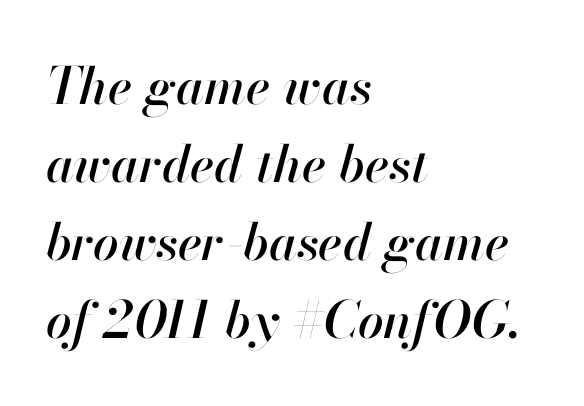
The image shows 51 px text type, italic (leaning right); set left-aligned, normal line spacing (1.53x), normal letter spacing, not underlined; high stroke contrast and a small x-height.
